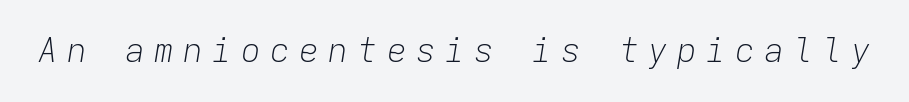
{"italic": "yes", "lean": "right", "slant_degrees": 9, "bold": "no", "weight": "light", "width": "normal", "stroke_contrast": "low", "x_height": "medium", "monospaced": "yes", "underline": "no", "letter_spacing": "wide", "letter_spacing_em": 0.28, "glyph_px": 33}
